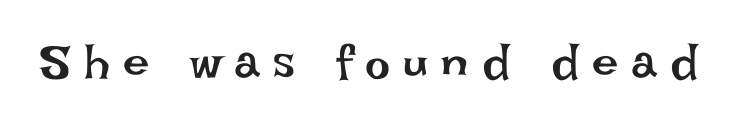
The image shows 47 px regular-weight type, upright; set unusually wide letter spacing (+0.28 em), not underlined; low stroke contrast and a large x-height.
